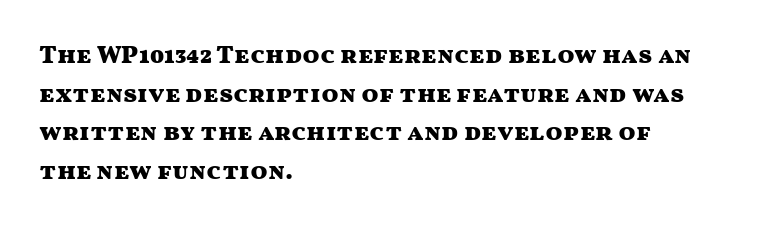
{"italic": "no", "bold": "yes", "underline": "no", "align": "left", "line_spacing": "normal", "line_spacing_ratio": 1.55, "letter_spacing": "normal", "letter_spacing_em": 0.0, "glyph_px": 25}
